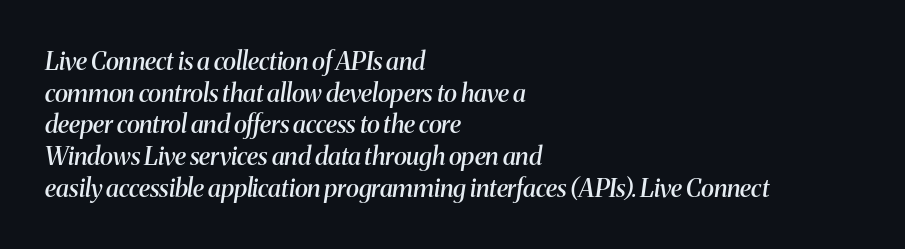
Q: Is the text bold? A: Semi-bold.
Q: Is the text italic (slanted)? A: Yes, it leans right by about 8 degrees.
Q: Is the text underlined? A: No.
Q: How is the paragraph aligned? A: Left-aligned.
Q: Is the spacing between letters normal or unusually wide? A: Normal.
Q: Is the spacing between lines tight, normal or loose? A: Normal.
